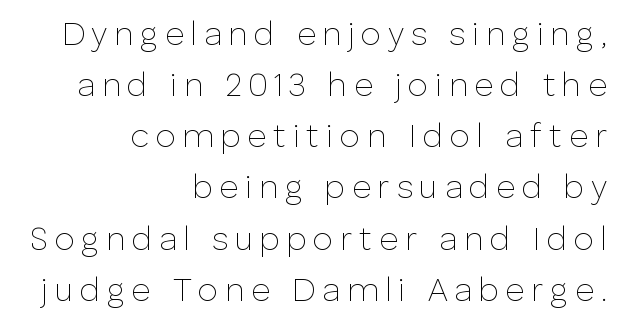
The image shows 33 px thin sans-serif type, upright; set right-aligned, normal line spacing (1.55x), unusually wide letter spacing (+0.2 em), not underlined; low stroke contrast and a medium x-height.
